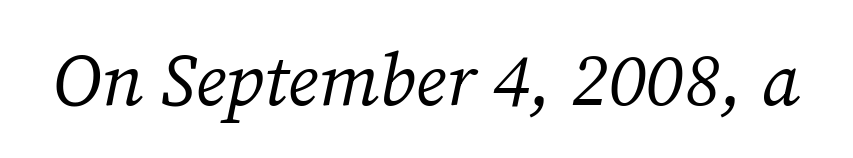
The image shows 74 px regular-weight serif type, italic (leaning right); set normal letter spacing, not underlined; medium stroke contrast and a medium x-height.
